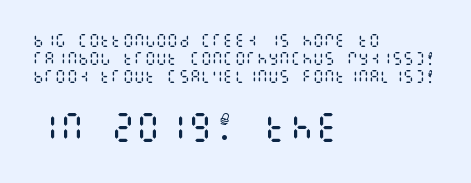
Lines of text with bare space underneath. The passage shown has conventional tracking throughout. The lettering holds an erect, upright posture throughout. The typeface has the unassuming heft of standard copy or less.
